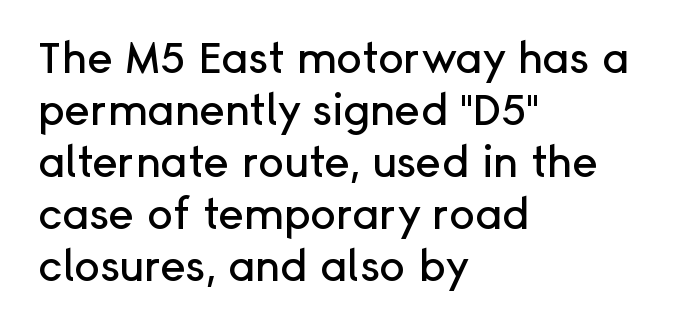
Does the lettering tilt? It doesn't — this is upright. Which margin do the lines hug? The left one — the right edge is uneven. The gaps between neighbouring characters are ordinary and unremarkable. Rule under the text: the space is simply empty.
